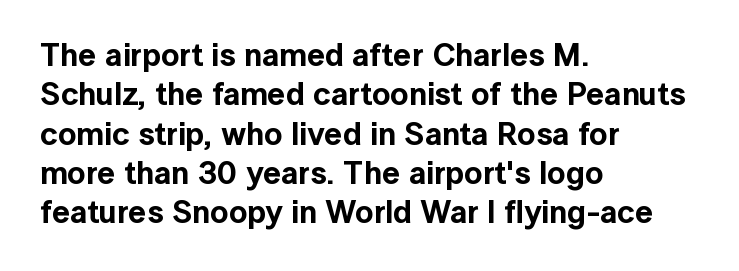
Q: Is the text italic (slanted)? A: No, it is upright.
Q: Is the typeface a serif or a sans-serif typeface? A: Sans-serif.
Q: Is the text underlined? A: No.
Q: How is the paragraph aligned? A: Left-aligned.
Q: Is the spacing between letters normal or unusually wide? A: Normal.
Q: Width (condensed, normal, or wide)? A: Normal.
Q: x-height? A: Medium.
Q: Monospaced? A: No.
